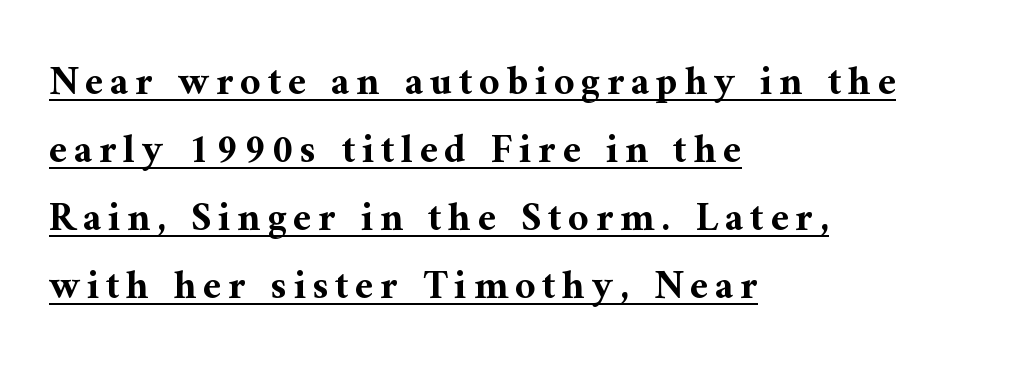
{"serif": "yes", "italic": "no", "bold": "yes", "weight": "bold", "width": "normal", "stroke_contrast": "medium", "x_height": "medium", "monospaced": "no", "underline": "yes", "align": "left", "line_spacing": "normal", "line_spacing_ratio": 1.7, "glyph_px": 40}
